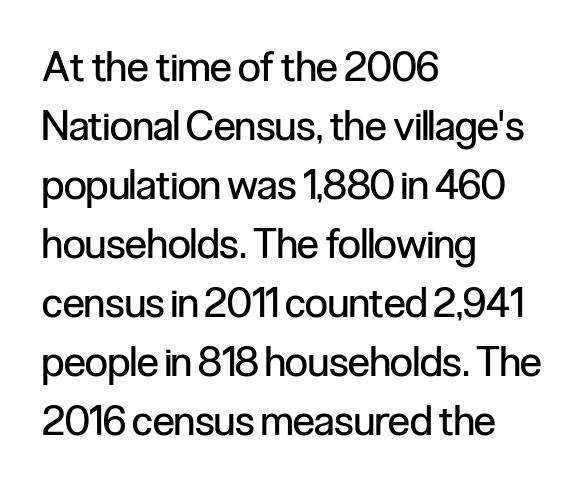
The typeface chosen for these lines omits serifs. Letters rest on an invisible, unmarked baseline. Compared with typical body copy, the letter spacing here is the same. You can tell it's not italic because the verticals are truly vertical. A student would call this left alignment; a typographer would say flush left, rag right.
